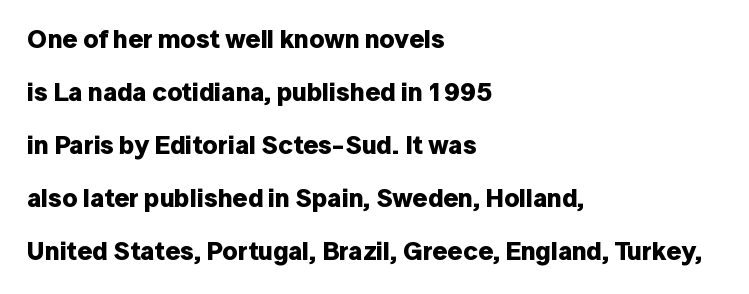
These lines keep a tight, regular rhythm from letter to letter. Each row of text sits above clean, open space. Reading down the block, your eye returns to a fixed left position each line. Style check: upright. Students, observe: this is what heavily led, spacious text looks like. The strokes are fattened all the way to bold.
